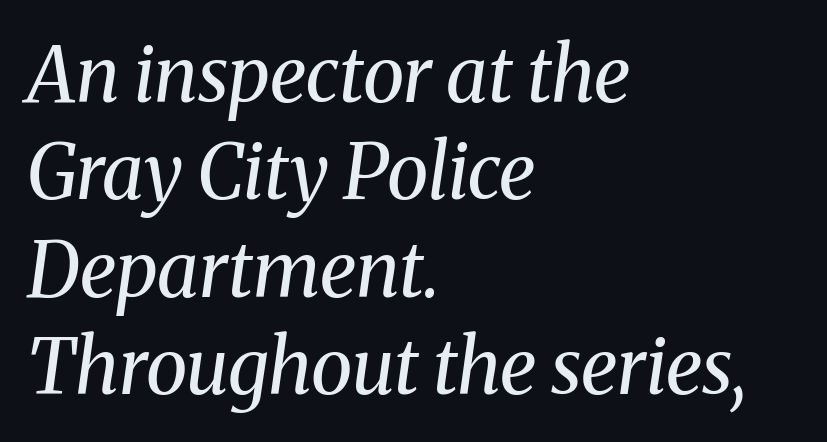
Q: Is the text bold? A: No.
Q: Is the text italic (slanted)? A: Yes, it leans right by about 8 degrees.
Q: Is the typeface a serif or a sans-serif typeface? A: Serif.
Q: Is the text underlined? A: No.
Q: How is the paragraph aligned? A: Left-aligned.
Q: Is the spacing between letters normal or unusually wide? A: Normal.
Q: Is the spacing between lines tight, normal or loose? A: Normal.
Q: Width (condensed, normal, or wide)? A: Normal.
Q: Stroke contrast? A: Medium.
Q: x-height? A: Medium.
Q: Monospaced? A: No.
